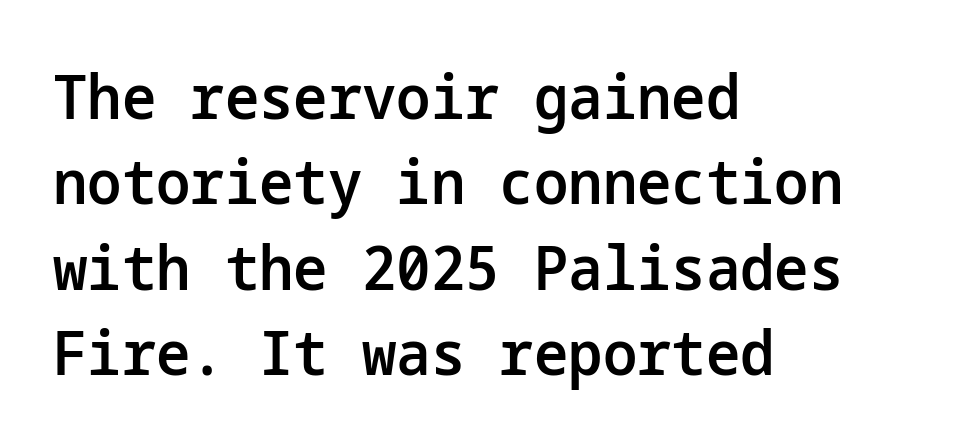
{"serif": "no", "italic": "no", "bold": "semi", "weight": "semibold", "width": "normal", "stroke_contrast": "low", "x_height": "medium", "underline": "no", "align": "left", "line_spacing": "normal", "line_spacing_ratio": 1.4, "letter_spacing": "normal", "letter_spacing_em": 0.0, "glyph_px": 61}
